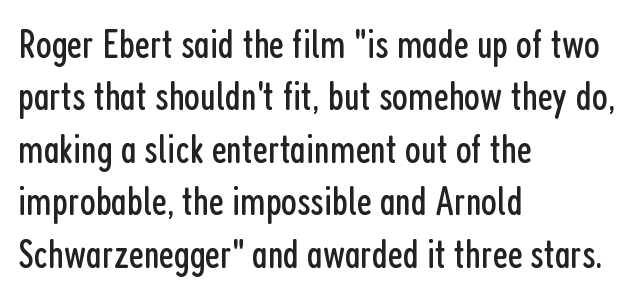
Heaviness? Minimal to ordinary, like unemphasized prose. The letters stand upright; this is a roman face. A student would call this left alignment; a typographer would say flush left, rag right. Decoration check: the copy has no underline.
